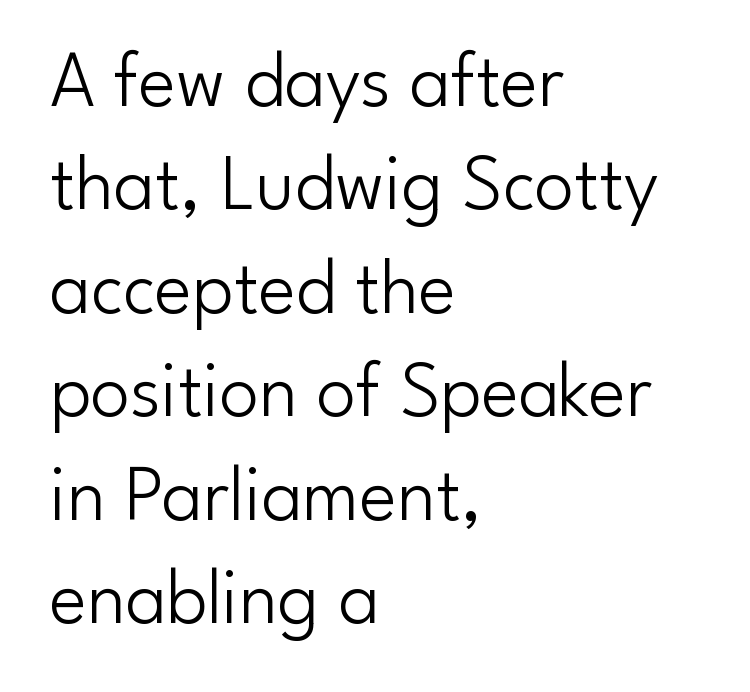
{"serif": "no", "italic": "no", "bold": "no", "weight": "light", "width": "normal", "stroke_contrast": "low", "x_height": "small", "monospaced": "no", "underline": "no", "align": "left", "line_spacing": "normal", "line_spacing_ratio": 1.31, "letter_spacing": "normal", "letter_spacing_em": 0.0, "glyph_px": 79}
